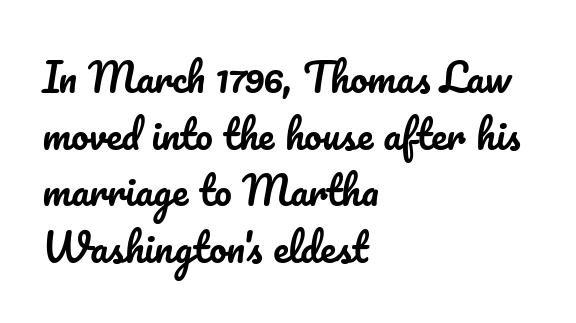
Q: Is the text italic (slanted)? A: Yes.
Q: Is the text underlined? A: No.
Q: How is the paragraph aligned? A: Left-aligned.
Q: Is the spacing between letters normal or unusually wide? A: Normal.
Q: Is the spacing between lines tight, normal or loose? A: Normal.
Q: Width (condensed, normal, or wide)? A: Normal.
Q: Stroke contrast? A: Low.
Q: x-height? A: Small.
Q: Monospaced? A: No.
